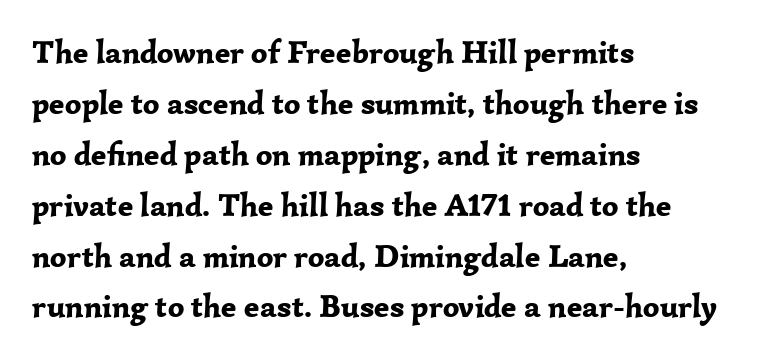
Q: Is the text bold? A: Yes.
Q: Is the text italic (slanted)? A: No, it is upright.
Q: Is the typeface a serif or a sans-serif typeface? A: Serif.
Q: Is the text underlined? A: No.
Q: How is the paragraph aligned? A: Left-aligned.
Q: Is the spacing between letters normal or unusually wide? A: Normal.
Q: Is the spacing between lines tight, normal or loose? A: Normal.
Q: Width (condensed, normal, or wide)? A: Normal.
Q: Stroke contrast? A: Low.
Q: x-height? A: Medium.
Q: Monospaced? A: No.
